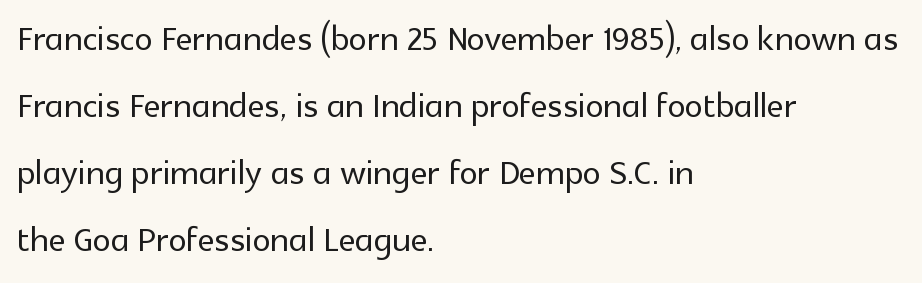
Q: Is the text italic (slanted)? A: No, it is upright.
Q: Is the typeface a serif or a sans-serif typeface? A: Sans-serif.
Q: Is the text underlined? A: No.
Q: How is the paragraph aligned? A: Left-aligned.
Q: Is the spacing between letters normal or unusually wide? A: Normal.
Q: Is the spacing between lines tight, normal or loose? A: Normal.
Q: Width (condensed, normal, or wide)? A: Normal.
Q: x-height? A: Medium.
Q: Monospaced? A: No.
